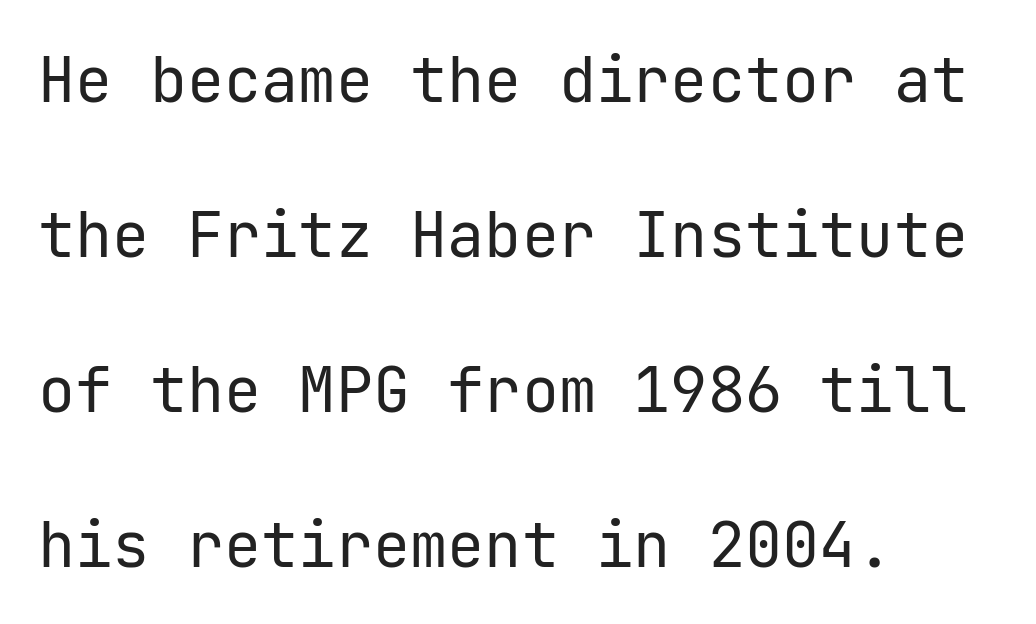
{"serif": "no", "italic": "no", "bold": "no", "weight": "regular", "width": "normal", "stroke_contrast": "low", "x_height": "medium", "underline": "no", "align": "left", "line_spacing": "loose", "line_spacing_ratio": 2.5, "letter_spacing": "normal", "letter_spacing_em": 0.0, "glyph_px": 62}
